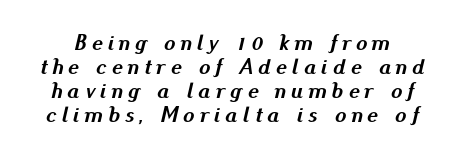
{"italic": "yes", "lean": "right", "slant_degrees": 13, "bold": "yes", "underline": "no", "line_spacing": "tight", "line_spacing_ratio": 1.04, "letter_spacing": "wide", "letter_spacing_em": 0.22, "glyph_px": 23}
